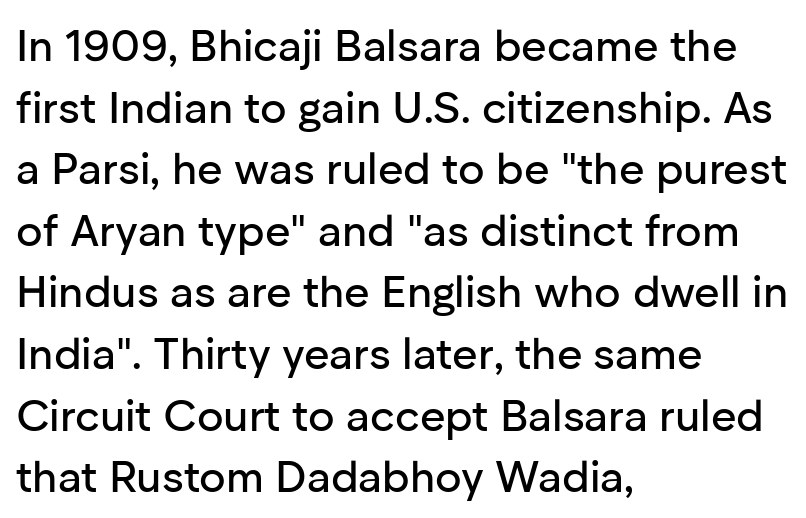
There is no visible air inserted between adjacent glyphs. The glyphs are unaccompanied by any horizontal stroke below them. Do the characters align in a grid? No, the font is proportional. Each new line begins a customary step beneath the previous one.
